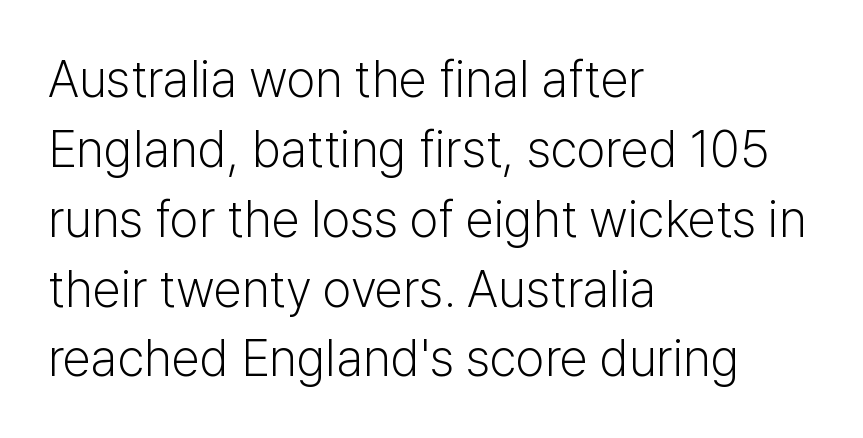
The paragraph has a hard left edge and a soft right edge. Tracking value appears to be zero — textbook default spacing. Descender tails drop into unmarked territory. Notice how the stems are strictly vertical — no italics here. The vertical gap from one line to the next is medium. Character widths vary here, with narrow letters taking less room than wide ones.
